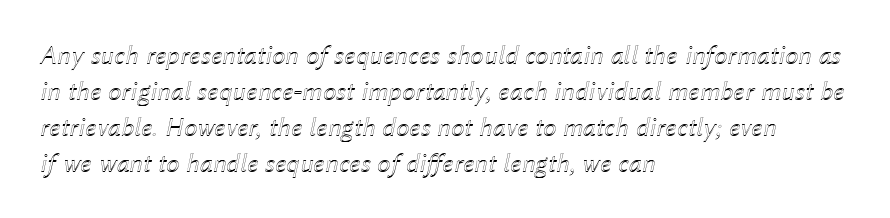
Q: Is the text italic (slanted)? A: Yes, it leans right by about 12 degrees.
Q: Is the text underlined? A: No.
Q: How is the paragraph aligned? A: Left-aligned.
Q: Is the spacing between letters normal or unusually wide? A: Normal.
Q: Is the spacing between lines tight, normal or loose? A: Normal.
